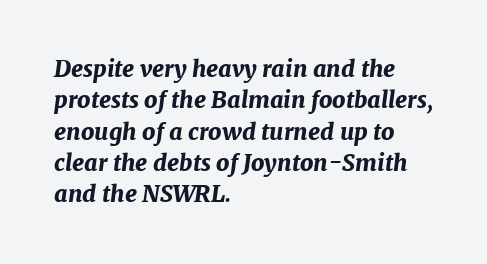
The image shows 23 px bold type, italic (leaning right); set left-aligned, normal line spacing (1.36x), normal letter spacing, not underlined.
